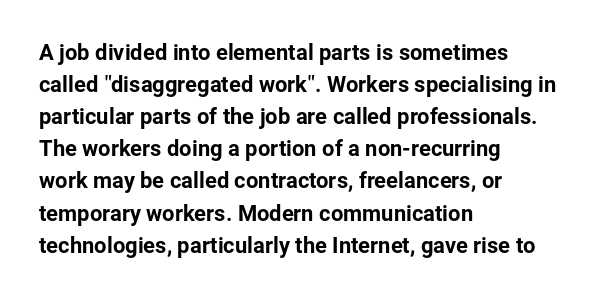
These lines were composed using upright roman letters. If you drew a ruler down the left edge, every line would touch it. In terms of leading, this rendering sits right in the middle. These lines keep a tight, regular rhythm from letter to letter. The glyphs are unaccompanied by any horizontal stroke below them.
